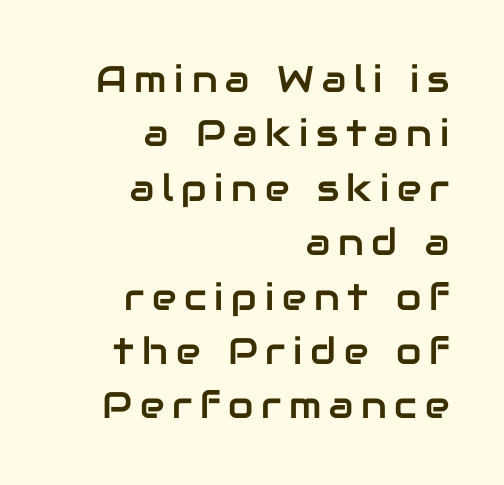
The image shows 37 px sans-serif type, upright; set right-aligned, normal line spacing (1.47x), unusually wide letter spacing (+0.21 em), not underlined; low stroke contrast and a medium x-height.
